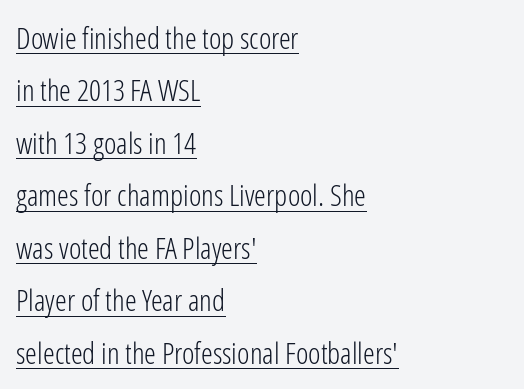
The image shows 30 px light, condensed sans-serif type, upright; set left-aligned, line spacing 1.75x, normal letter spacing, underlined; low stroke contrast and a medium x-height.
